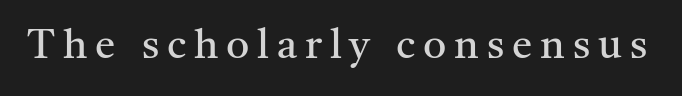
The image shows 41 px regular-weight serif type, upright; set not underlined; medium stroke contrast and a medium x-height.
